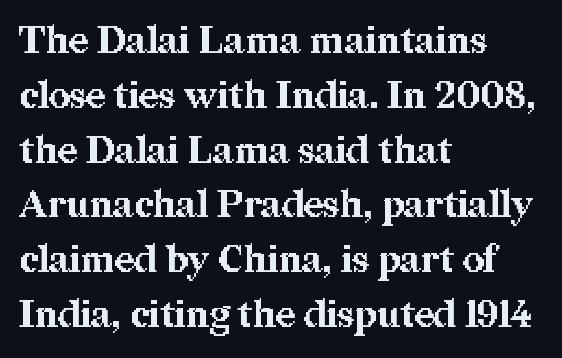
The image shows 37 px bold serif type, upright; set left-aligned, normal line spacing (1.48x), normal letter spacing, not underlined; medium stroke contrast and a medium x-height.
